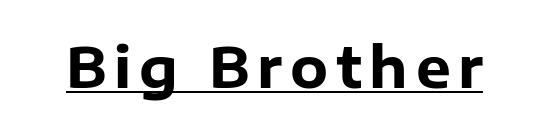
The image shows 55 px heavy sans-serif type, upright; set underlined; low stroke contrast and a medium x-height.
